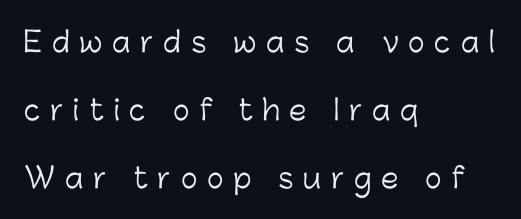
The image shows 28 px light sans-serif type, upright; set left-aligned, loose line spacing (2.42x), unusually wide letter spacing (+0.35 em), not underlined; low stroke contrast and a medium x-height.
